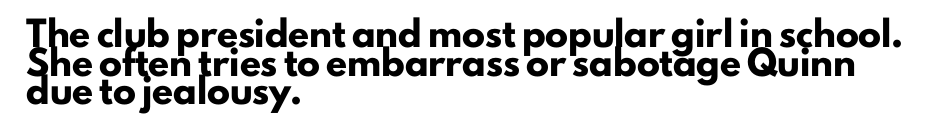
{"italic": "no", "bold": "yes", "underline": "no", "align": "left", "line_spacing_ratio": 1.24, "letter_spacing": "normal", "letter_spacing_em": 0.0, "glyph_px": 23}
